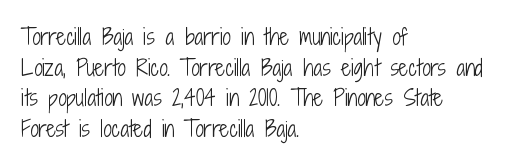
The strip under each line holds only bare page. The lines in this sample share a left origin and differ only in where they stop. The block of text has a typical density, with ordinary space between rows. A typesetter would call this zero additional tracking. Each stroke keeps to a modest, everyday thickness or less. Style check: upright.
